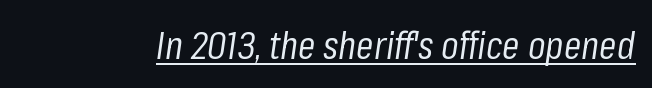
Q: Is the text bold? A: No.
Q: Is the text italic (slanted)? A: Yes, it leans right by about 8 degrees.
Q: Is the text underlined? A: Yes.
Q: Is the spacing between letters normal or unusually wide? A: Normal.
Q: Width (condensed, normal, or wide)? A: Condensed.
Q: Stroke contrast? A: Low.
Q: x-height? A: Medium.
Q: Monospaced? A: No.
